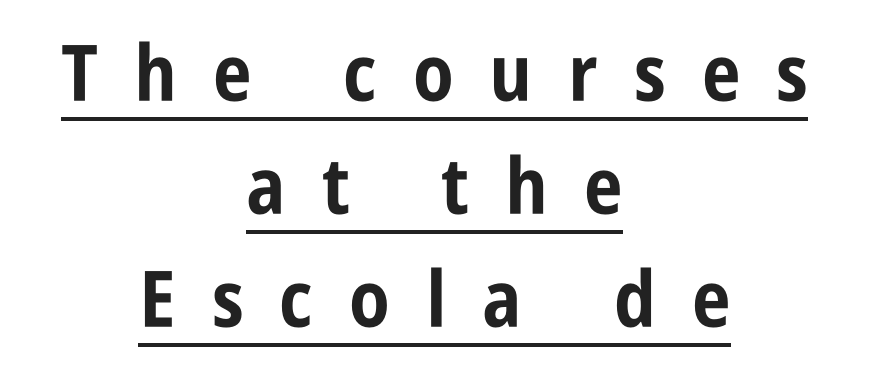
The image shows 78 px bold, condensed sans-serif type, upright; set centered, normal line spacing (1.45x), unusually wide letter spacing (+0.46 em), underlined; low stroke contrast and a large x-height.
